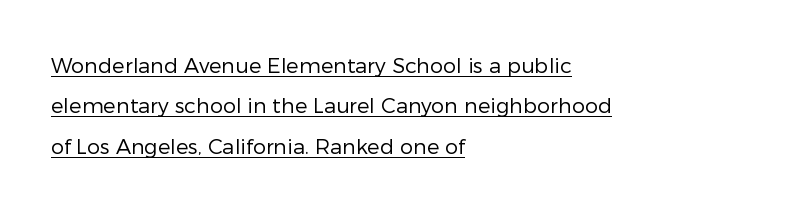
The image shows 21 px text type, upright; set left-aligned, loose line spacing (1.92x), normal letter spacing, underlined.
